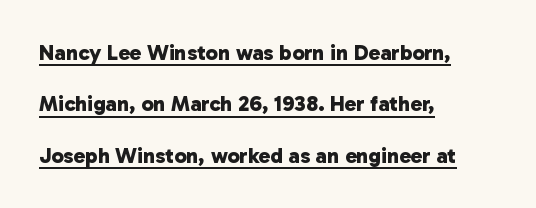
{"bold": "yes", "underline": "yes", "align": "left", "line_spacing": "loose", "line_spacing_ratio": 2.33, "letter_spacing": "normal", "letter_spacing_em": 0.0, "glyph_px": 22}
